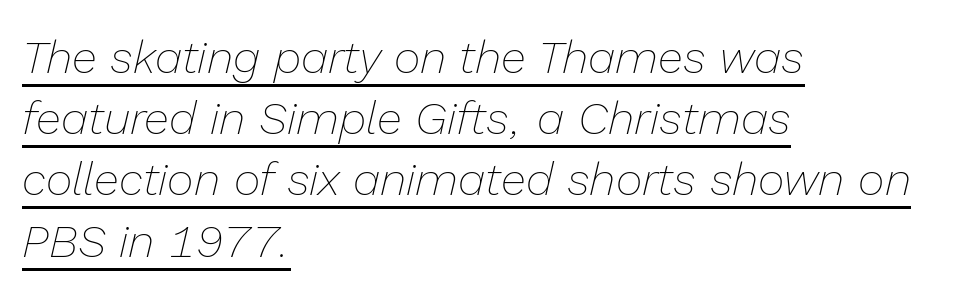
The image shows 46 px thin type, italic (leaning right); set left-aligned, normal line spacing (1.33x), normal letter spacing, underlined; low stroke contrast and a medium x-height.
